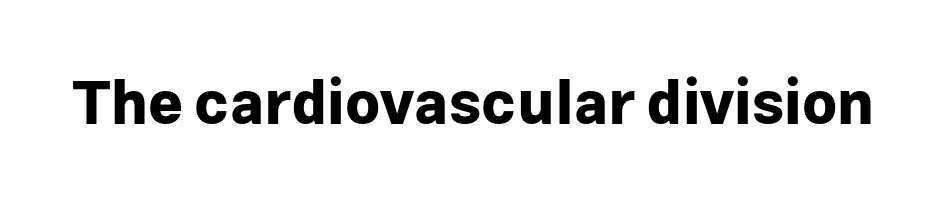
{"serif": "no", "italic": "no", "bold": "yes", "weight": "bold", "width": "normal", "stroke_contrast": "low", "x_height": "medium", "monospaced": "no", "underline": "no", "letter_spacing": "normal", "letter_spacing_em": 0.0, "glyph_px": 60}
